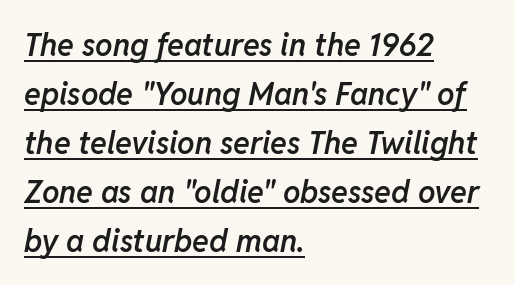
The image shows 31 px semibold type, italic (leaning right); set left-aligned, normal line spacing (1.58x), normal letter spacing, underlined; low stroke contrast and a medium x-height.
